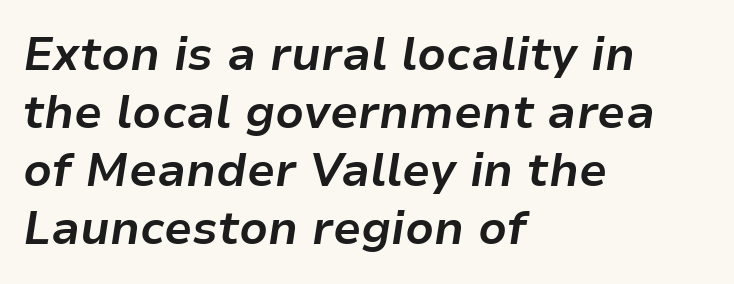
Q: Is the text bold? A: Yes.
Q: Is the text italic (slanted)? A: Yes, it leans right by about 9 degrees.
Q: Is the text underlined? A: No.
Q: How is the paragraph aligned? A: Left-aligned.
Q: Is the spacing between letters normal or unusually wide? A: Normal.
Q: Is the spacing between lines tight, normal or loose? A: Normal.
Q: Width (condensed, normal, or wide)? A: Normal.
Q: Stroke contrast? A: Low.
Q: x-height? A: Medium.
Q: Monospaced? A: No.
